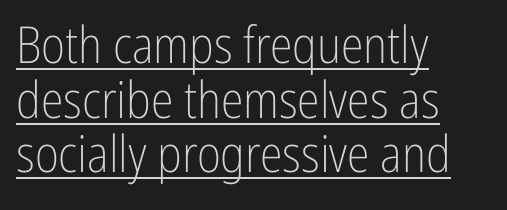
Q: Is the text bold? A: No.
Q: Is the text italic (slanted)? A: No, it is upright.
Q: Is the typeface a serif or a sans-serif typeface? A: Sans-serif.
Q: Is the text underlined? A: Yes.
Q: How is the paragraph aligned? A: Left-aligned.
Q: Is the spacing between letters normal or unusually wide? A: Normal.
Q: Is the spacing between lines tight, normal or loose? A: Tight.
Q: Width (condensed, normal, or wide)? A: Condensed.
Q: Stroke contrast? A: Low.
Q: x-height? A: Medium.
Q: Monospaced? A: No.
